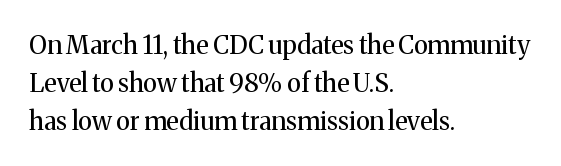
{"italic": "no", "bold": "no", "underline": "no", "align": "left", "line_spacing": "normal", "line_spacing_ratio": 1.52, "letter_spacing": "normal", "letter_spacing_em": 0.0, "glyph_px": 25}
